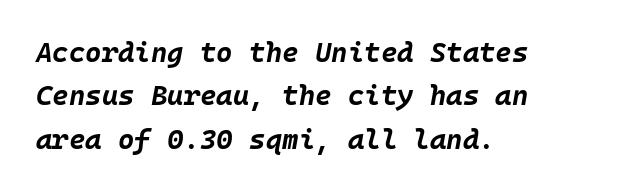
Posture: slanted. There is no visible air inserted between adjacent glyphs. How would I describe the line gaps? Plain and ordinary. Horizontally, the lines are justified to the leading edge only. Weight: bold. Just letters on the line, the space beneath them empty.
